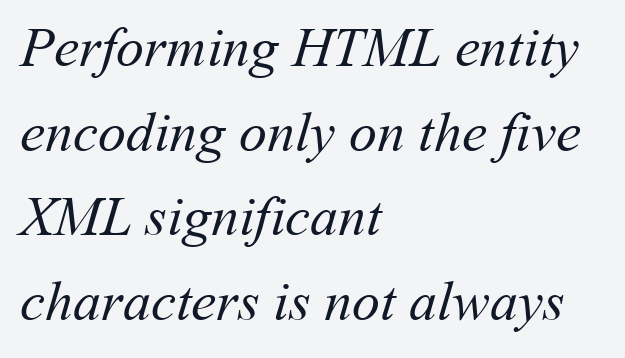
{"bold": "no", "weight": "regular", "width": "normal", "stroke_contrast": "medium", "x_height": "medium", "monospaced": "no", "underline": "no", "align": "left", "line_spacing": "normal", "line_spacing_ratio": 1.51, "letter_spacing": "normal", "letter_spacing_em": 0.0, "glyph_px": 56}
